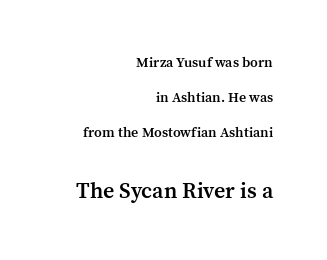
Q: Is the text bold? A: Semi-bold.
Q: Is the text italic (slanted)? A: No, it is upright.
Q: Is the text underlined? A: No.
Q: How is the paragraph aligned? A: Right-aligned.
Q: Is the spacing between letters normal or unusually wide? A: Normal.
Q: Is the spacing between lines tight, normal or loose? A: Loose.
Q: Which block of text is set in a larger size, the first (top) or the second (bottom)? A: The second (bottom) one.
